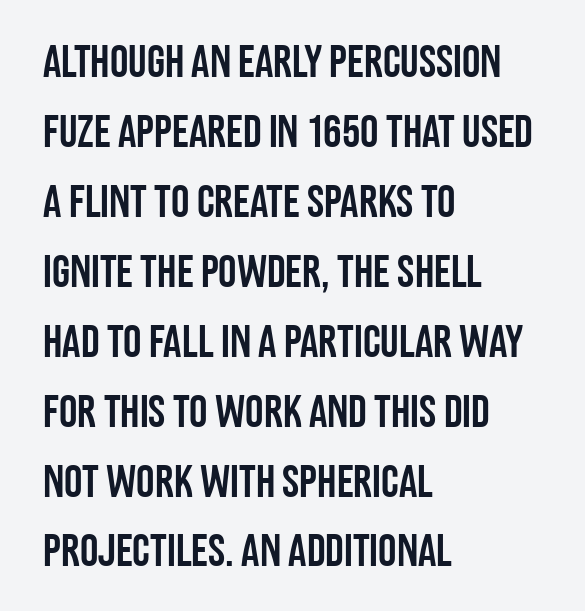
The image shows 46 px condensed sans-serif type, upright; set left-aligned, normal line spacing (1.52x), normal letter spacing, not underlined; low stroke contrast and a large x-height.
